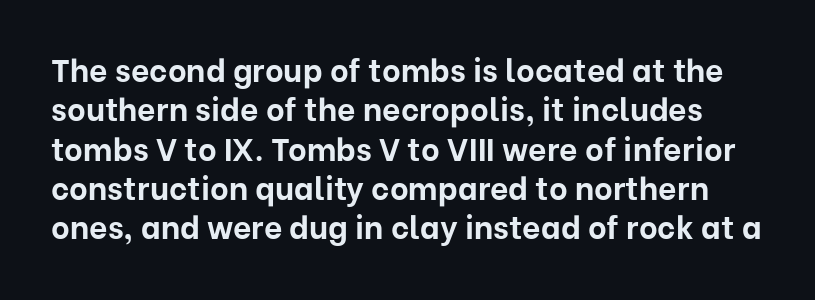
Q: Is the text bold? A: Yes.
Q: Is the text italic (slanted)? A: No, it is upright.
Q: Is the typeface a serif or a sans-serif typeface? A: Sans-serif.
Q: Is the text underlined? A: No.
Q: Is the spacing between letters normal or unusually wide? A: Normal.
Q: Width (condensed, normal, or wide)? A: Normal.
Q: Stroke contrast? A: Low.
Q: x-height? A: Medium.
Q: Monospaced? A: No.
